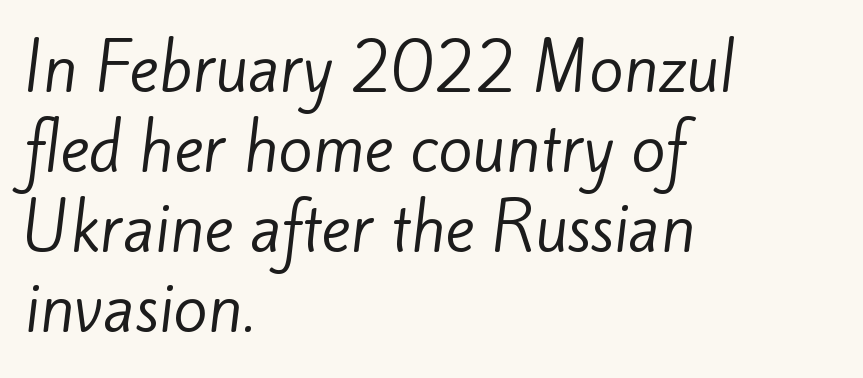
The image shows 62 px regular-weight sans-serif type; set left-aligned, normal line spacing (1.29x), normal letter spacing, not underlined; low stroke contrast and a small x-height.
